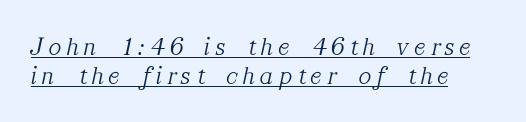
Q: Is the text bold? A: No.
Q: Is the text italic (slanted)? A: Yes, it leans right by about 12 degrees.
Q: Is the text underlined? A: Yes.
Q: How is the paragraph aligned? A: Left-aligned.
Q: Is the spacing between letters normal or unusually wide? A: Unusually wide.
Q: Is the spacing between lines tight, normal or loose? A: Tight.
